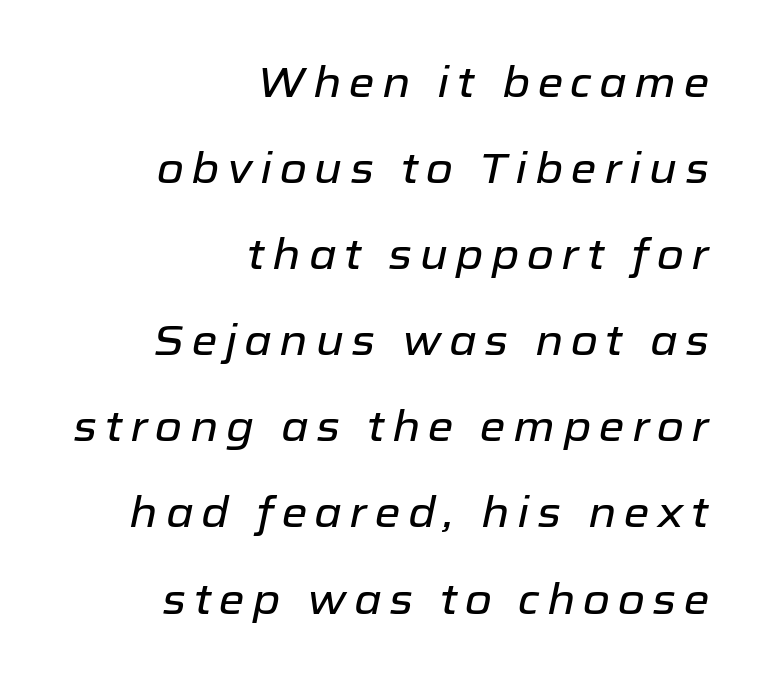
{"italic": "yes", "lean": "right", "slant_degrees": 12, "width": "normal", "stroke_contrast": "low", "x_height": "medium", "monospaced": "no", "underline": "no", "align": "right", "line_spacing": "loose", "line_spacing_ratio": 2.05, "glyph_px": 42}
